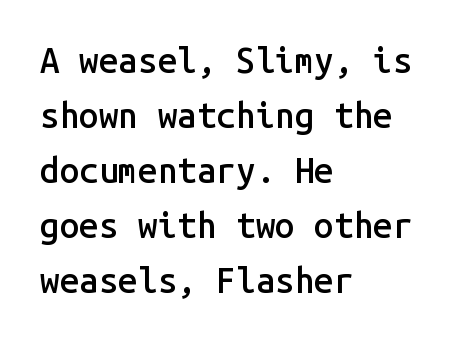
{"serif": "no", "italic": "no", "bold": "semi", "weight": "semibold", "width": "normal", "stroke_contrast": "low", "x_height": "medium", "monospaced": "yes", "underline": "no", "align": "left", "line_spacing": "normal", "line_spacing_ratio": 1.57, "letter_spacing": "normal", "letter_spacing_em": 0.0, "glyph_px": 35}
